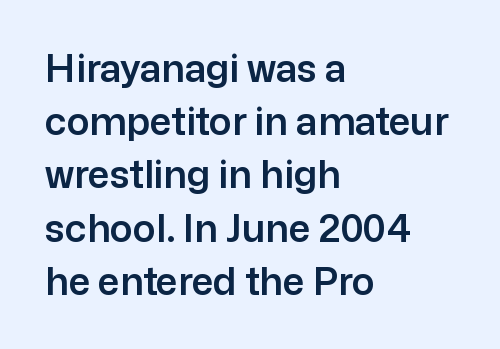
Left-aligned paragraph, ragged on the right. These lines were composed using upright roman letters. Successive baselines arrive at the customary interval. The baseline area is clear.
